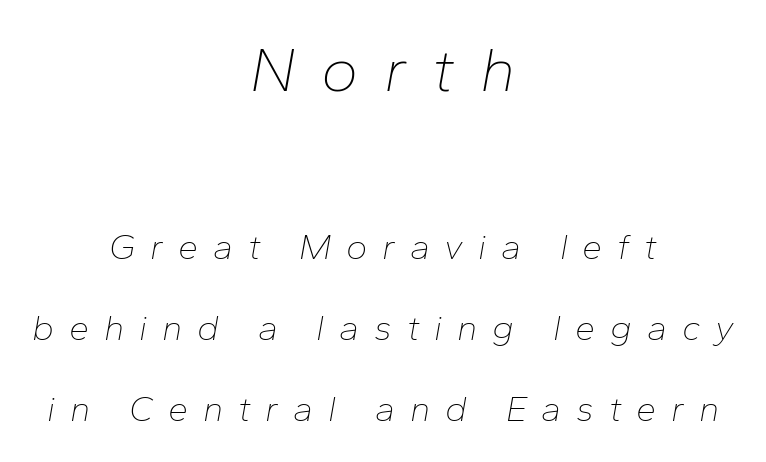
The image shows 63 px thin type, italic (leaning right); set centered, loose line spacing (2.26x), unusually wide letter spacing (+0.41 em), not underlined; the first (top) block is 1.75x larger; low stroke contrast and a medium x-height.
